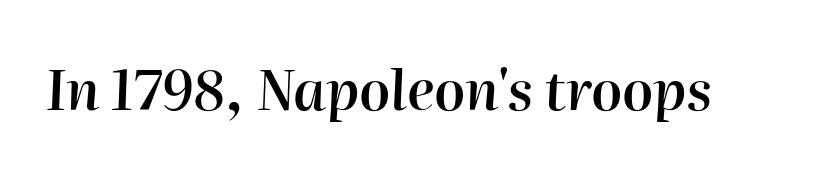
Is the type slanted? Yes — the strokes lean at a clear angle. Glance below the letters and you will spot only blank space. Caption: semibold face, moderately heavy strokes. Caption: standard tracking, unaltered.
